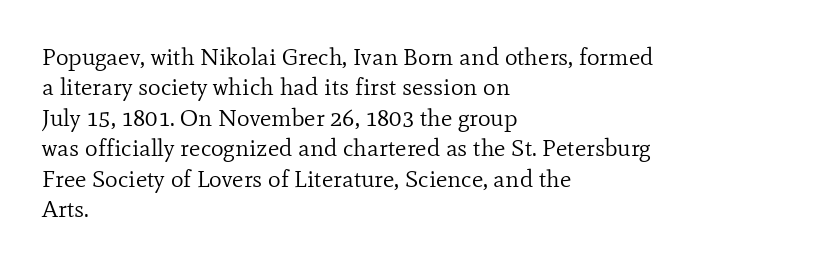
Q: Is the text bold? A: No.
Q: Is the text italic (slanted)? A: No, it is upright.
Q: Is the text underlined? A: No.
Q: How is the paragraph aligned? A: Left-aligned.
Q: Is the spacing between letters normal or unusually wide? A: Normal.
Q: Is the spacing between lines tight, normal or loose? A: Normal.
